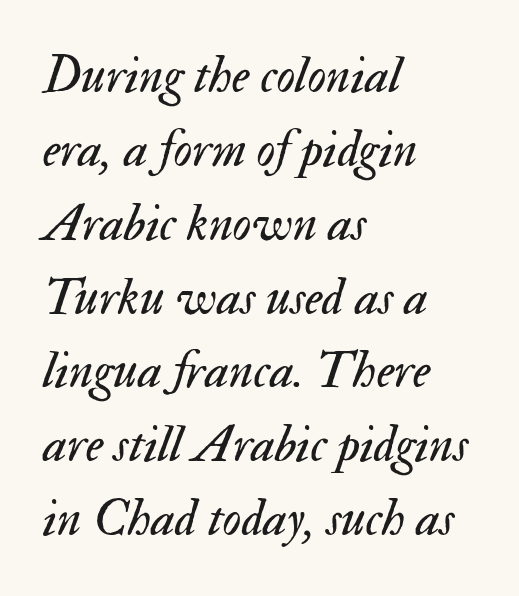
{"italic": "yes", "lean": "right", "slant_degrees": 17, "bold": "no", "weight": "regular", "width": "normal", "stroke_contrast": "medium", "x_height": "small", "monospaced": "no", "underline": "no", "align": "left", "line_spacing": "normal", "line_spacing_ratio": 1.42, "letter_spacing": "normal", "letter_spacing_em": 0.0, "glyph_px": 52}
